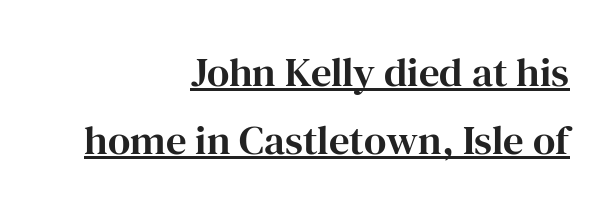
Q: Is the text italic (slanted)? A: No, it is upright.
Q: Is the typeface a serif or a sans-serif typeface? A: Serif.
Q: Is the text underlined? A: Yes.
Q: How is the paragraph aligned? A: Right-aligned.
Q: Is the spacing between letters normal or unusually wide? A: Normal.
Q: Is the spacing between lines tight, normal or loose? A: Normal.
Q: Width (condensed, normal, or wide)? A: Normal.
Q: Stroke contrast? A: High.
Q: x-height? A: Medium.
Q: Monospaced? A: No.
